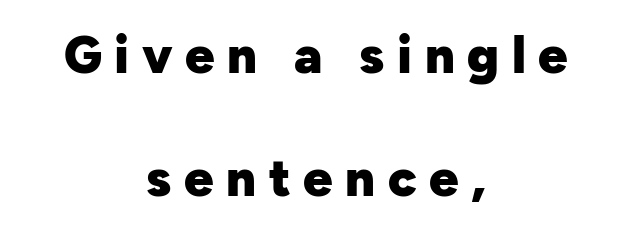
The type is letterspaced generously, with wide tracking. The axis of the letterforms is exactly vertical. Grotesque or geometric, the face here clearly has no serifs. A centered setting, common on invitations and titles, is used for this passage. Think of a printed novel: that variable character pitch is what you see here.
